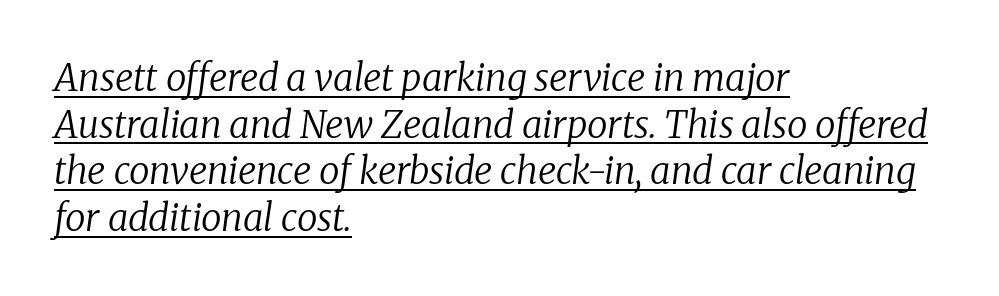
Is the block centered? No — it sits flush against the left margin. A baseline rule has been typeset under these characters. The passage shown leans; its letterforms are oblique. Old-style or modern, the face here clearly has serifs. Baseline-to-baseline distance is the conventional proportion of letter height.
